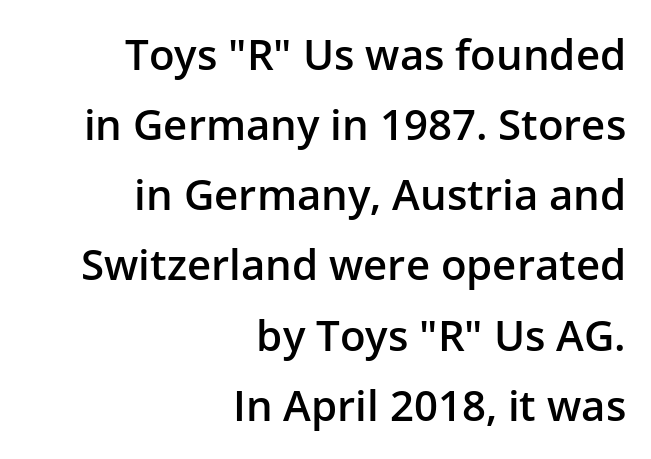
Q: Is the text bold? A: Semi-bold.
Q: Is the text italic (slanted)? A: No, it is upright.
Q: Is the typeface a serif or a sans-serif typeface? A: Sans-serif.
Q: Is the text underlined? A: No.
Q: How is the paragraph aligned? A: Right-aligned.
Q: Is the spacing between letters normal or unusually wide? A: Normal.
Q: Is the spacing between lines tight, normal or loose? A: Normal.
Q: Width (condensed, normal, or wide)? A: Normal.
Q: Stroke contrast? A: Low.
Q: x-height? A: Medium.
Q: Monospaced? A: No.
